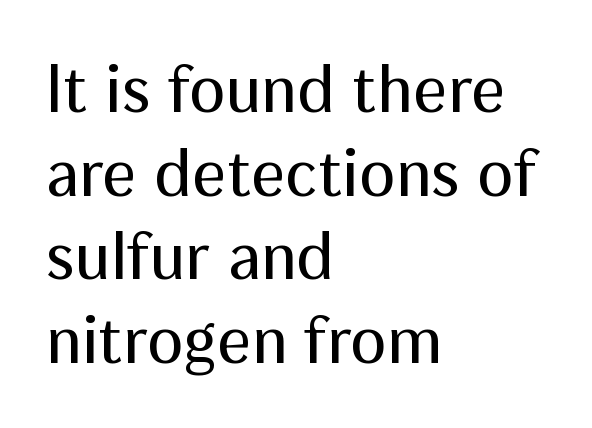
The image shows 68 px regular-weight sans-serif type, upright; set left-aligned, line spacing 1.23x, normal letter spacing, not underlined; medium stroke contrast and a medium x-height.
